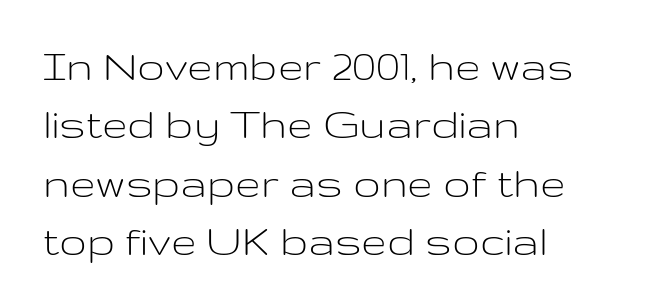
The image shows 46 px light, wide sans-serif type, upright; set left-aligned, normal line spacing (1.27x), normal letter spacing, not underlined; low stroke contrast and a medium x-height.
